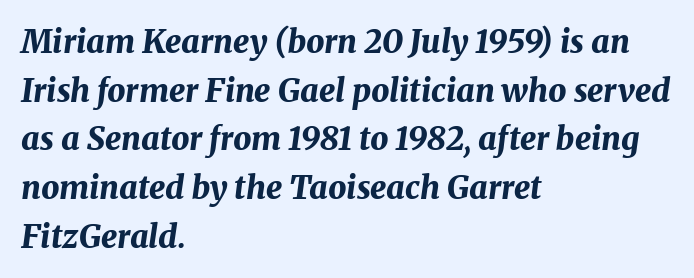
Q: Is the text bold? A: Yes.
Q: Is the text italic (slanted)? A: Yes, it leans right by about 8 degrees.
Q: Is the text underlined? A: No.
Q: How is the paragraph aligned? A: Left-aligned.
Q: Is the spacing between letters normal or unusually wide? A: Normal.
Q: Is the spacing between lines tight, normal or loose? A: Normal.
Q: Width (condensed, normal, or wide)? A: Normal.
Q: Stroke contrast? A: Medium.
Q: x-height? A: Medium.
Q: Monospaced? A: No.
